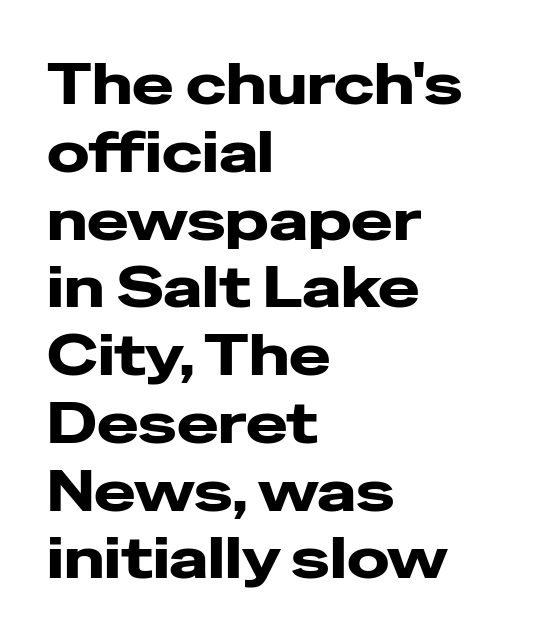
{"serif": "no", "italic": "no", "bold": "yes", "weight": "heavy", "width": "wide", "stroke_contrast": "low", "x_height": "medium", "monospaced": "no", "underline": "no", "align": "left", "line_spacing_ratio": 1.21, "letter_spacing": "normal", "letter_spacing_em": 0.0, "glyph_px": 56}
